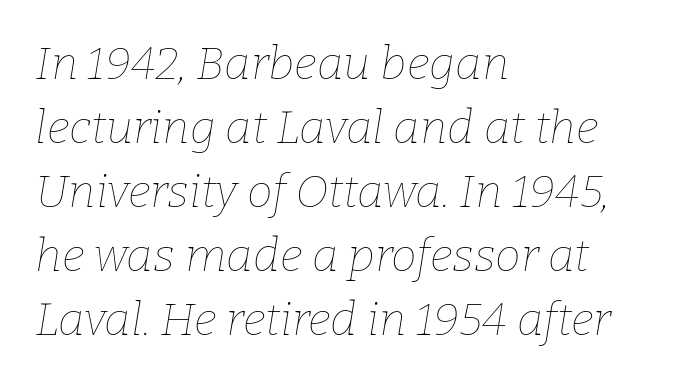
Slant detected: the letters are inclined. Letters have the restrained weight of plain body copy at most. Spacing verdict: proportional, widths tailored to each character. What stands out about the letter spacing? Nothing — it is the standard amount. The space between consecutive lines is moderate. Layout note: lines flush left.
